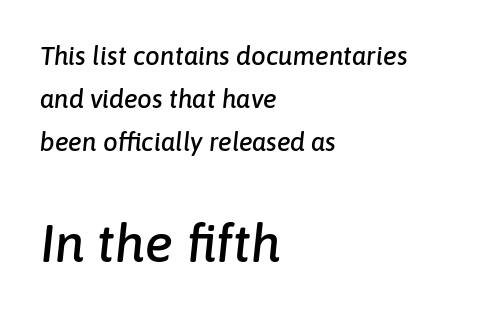
The area under the type is left untouched. It's the slanting kind of type. Regarding leading, the lines here are spaced in the standard way. Varying glyph widths throughout — classic text-font behaviour. Which of the two is more prominent by size? The second, at the bottom.
